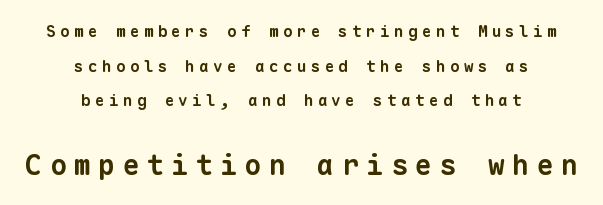
Every row of glyphs is offset so its center matches the block's center. These lines are rendered in a fixed-pitch font. Grotesque or geometric, the face here clearly has no serifs. Look at the stroke-to-counter ratio: heavy, a bold. The gap between lines stays unmarked.
